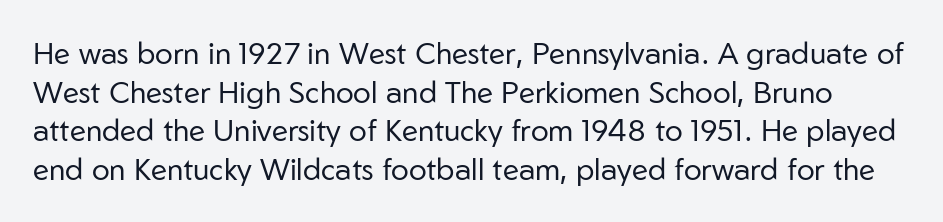
The zone under the glyphs is completely vacant. The rendering keeps characters at their native spacing. Line spacing here is normal. The letters advance in unequal steps, a hallmark of proportional type.
